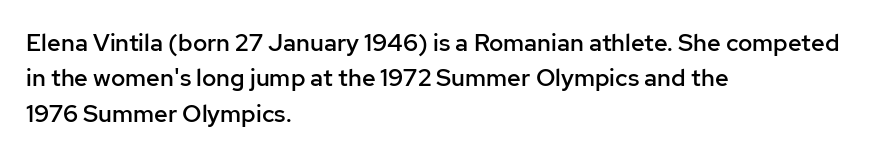
The image shows 24 px text type, upright; set left-aligned, normal line spacing (1.47x), normal letter spacing, not underlined.
